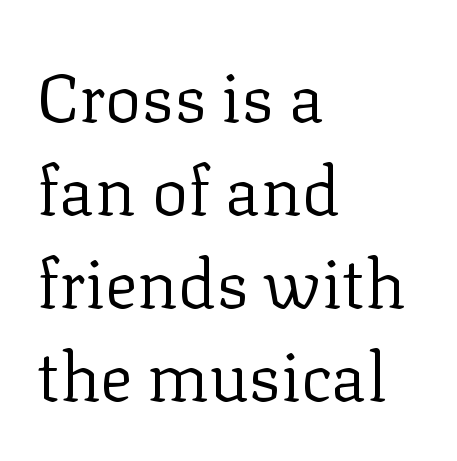
Q: Is the text bold? A: No.
Q: Is the text italic (slanted)? A: No, it is upright.
Q: Is the typeface a serif or a sans-serif typeface? A: Serif.
Q: Is the text underlined? A: No.
Q: How is the paragraph aligned? A: Left-aligned.
Q: Is the spacing between letters normal or unusually wide? A: Normal.
Q: Is the spacing between lines tight, normal or loose? A: Normal.
Q: Width (condensed, normal, or wide)? A: Normal.
Q: Stroke contrast? A: Low.
Q: x-height? A: Medium.
Q: Monospaced? A: No.
